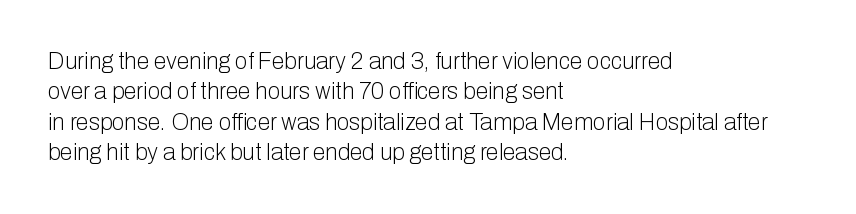
Q: Is the text bold? A: No.
Q: Is the text italic (slanted)? A: No, it is upright.
Q: Is the text underlined? A: No.
Q: How is the paragraph aligned? A: Left-aligned.
Q: Is the spacing between letters normal or unusually wide? A: Normal.
Q: Is the spacing between lines tight, normal or loose? A: Normal.
